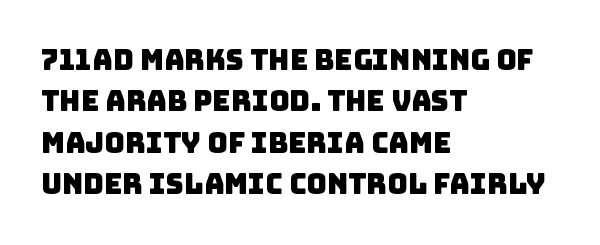
The image shows 28 px sans-serif type; set left-aligned, normal line spacing (1.48x), normal letter spacing, not underlined; low stroke contrast and a large x-height.
